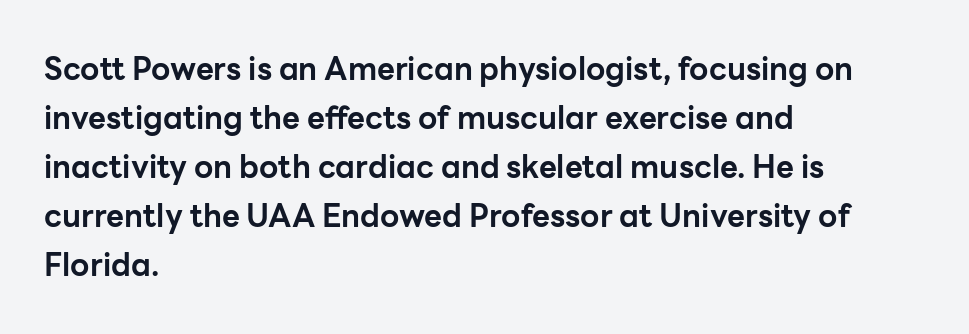
{"serif": "no", "italic": "no", "bold": "yes", "weight": "bold", "width": "normal", "stroke_contrast": "low", "x_height": "medium", "monospaced": "no", "underline": "no", "align": "left", "line_spacing": "normal", "line_spacing_ratio": 1.58, "letter_spacing": "normal", "letter_spacing_em": 0.0, "glyph_px": 31}
